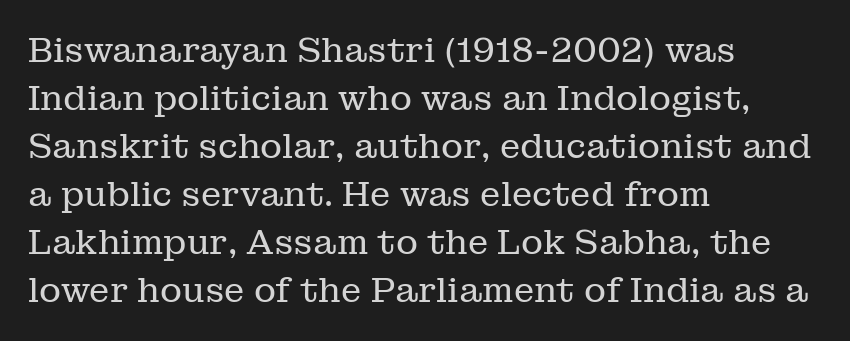
The image shows 34 px regular-weight serif type, upright; set left-aligned, normal line spacing (1.41x), normal letter spacing, not underlined; low stroke contrast and a medium x-height.
